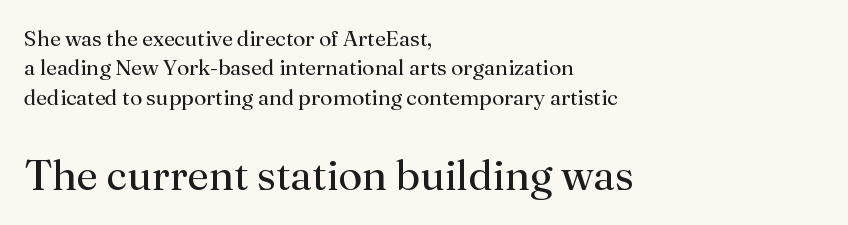
Q: Is the text bold? A: No.
Q: Is the text italic (slanted)? A: No, it is upright.
Q: Is the typeface a serif or a sans-serif typeface? A: Serif.
Q: Is the text underlined? A: No.
Q: How is the paragraph aligned? A: Left-aligned.
Q: Is the spacing between letters normal or unusually wide? A: Normal.
Q: Is the spacing between lines tight, normal or loose? A: Normal.
Q: Which block of text is set in a larger size, the first (top) or the second (bottom)? A: The second (bottom) one.
Q: Width (condensed, normal, or wide)? A: Normal.
Q: Stroke contrast? A: Medium.
Q: x-height? A: Small.
Q: Monospaced? A: No.
